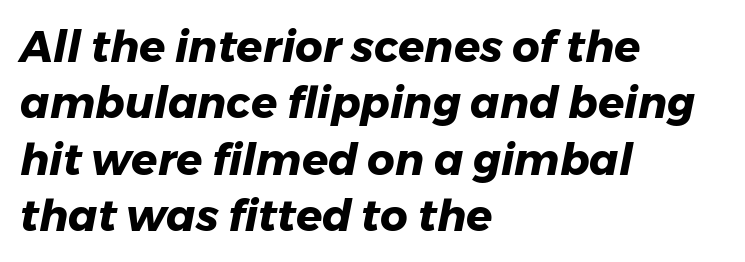
Q: Is the text bold? A: Yes.
Q: Is the text italic (slanted)? A: Yes, it leans right by about 11 degrees.
Q: Is the text underlined? A: No.
Q: How is the paragraph aligned? A: Left-aligned.
Q: Is the spacing between letters normal or unusually wide? A: Normal.
Q: Is the spacing between lines tight, normal or loose? A: Normal.
Q: Width (condensed, normal, or wide)? A: Normal.
Q: Stroke contrast? A: Low.
Q: x-height? A: Medium.
Q: Monospaced? A: No.
